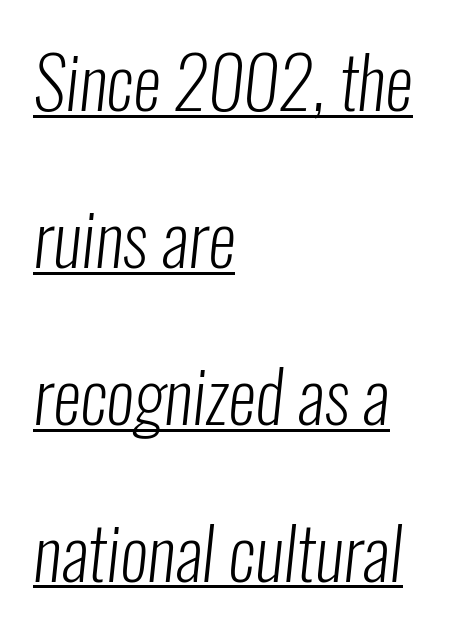
The image shows 71 px light, condensed sans-serif type; set left-aligned, loose line spacing (2.21x), normal letter spacing, underlined; low stroke contrast and a medium x-height.
